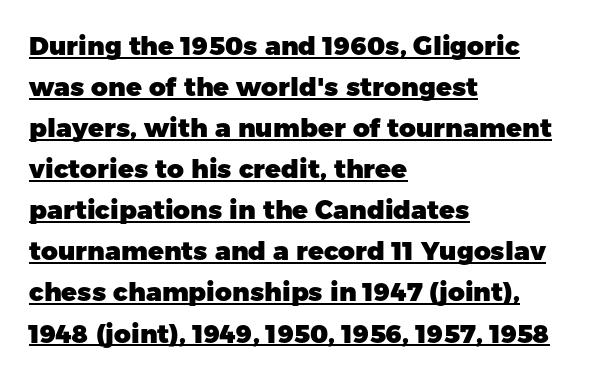
The image shows 26 px bold type, upright; set left-aligned, normal line spacing (1.58x), normal letter spacing, underlined.
